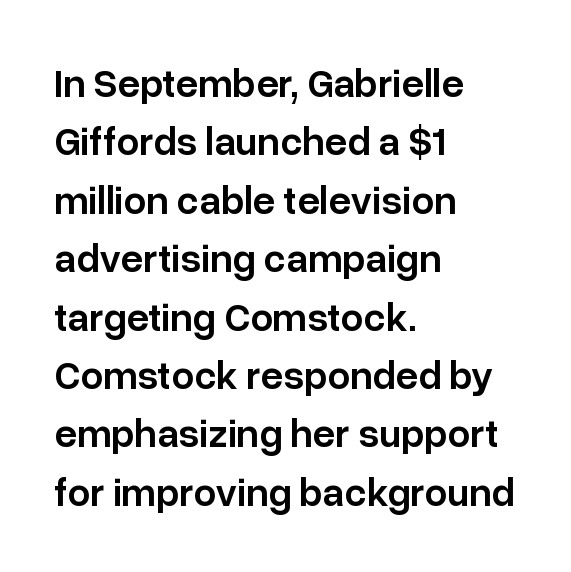
The image shows 40 px semibold sans-serif type, upright; set left-aligned, normal line spacing (1.46x), normal letter spacing, not underlined; low stroke contrast and a medium x-height.
